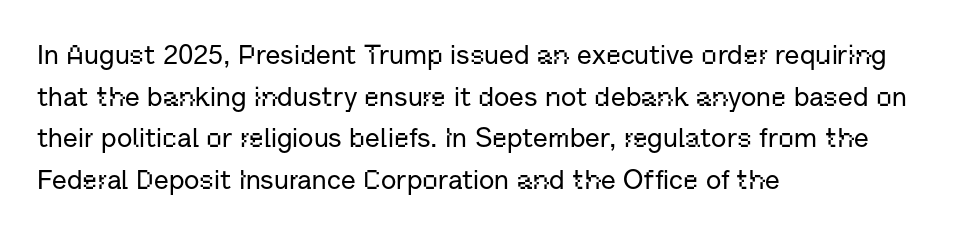
{"italic": "no", "underline": "no", "align": "left", "line_spacing": "normal", "line_spacing_ratio": 1.54, "letter_spacing": "normal", "letter_spacing_em": 0.0, "glyph_px": 27}
